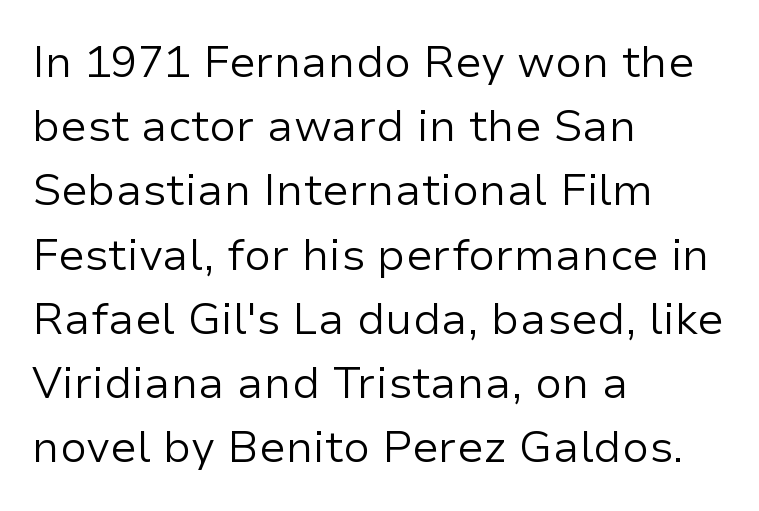
The image shows 44 px regular-weight sans-serif type, upright; set left-aligned, normal line spacing (1.46x), normal letter spacing, not underlined; low stroke contrast and a medium x-height.
